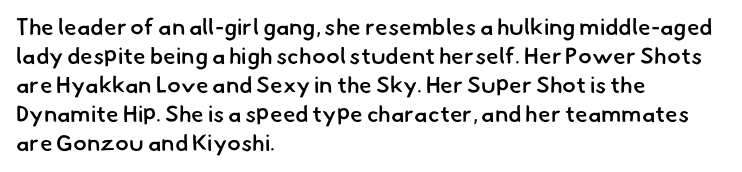
{"bold": "semi", "underline": "no", "align": "left", "line_spacing": "normal", "line_spacing_ratio": 1.26, "letter_spacing": "normal", "letter_spacing_em": 0.0, "glyph_px": 23}
